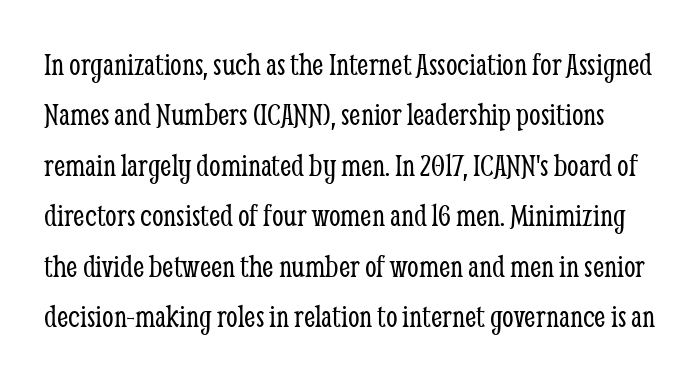
{"serif": "yes", "italic": "no", "bold": "no", "weight": "light", "width": "condensed", "stroke_contrast": "low", "x_height": "medium", "monospaced": "no", "underline": "no", "line_spacing": "normal", "line_spacing_ratio": 1.53, "letter_spacing": "normal", "letter_spacing_em": 0.0, "glyph_px": 33}
